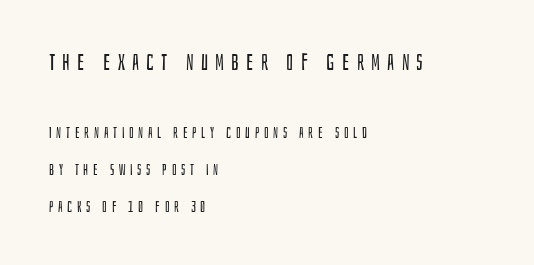
{"italic": "no", "bold": "no", "underline": "no", "align": "left", "line_spacing": "loose", "line_spacing_ratio": 2.46, "letter_spacing": "wide", "letter_spacing_em": 0.31, "larger_block": "first", "size_ratio": 1.53, "glyph_px": 23}
